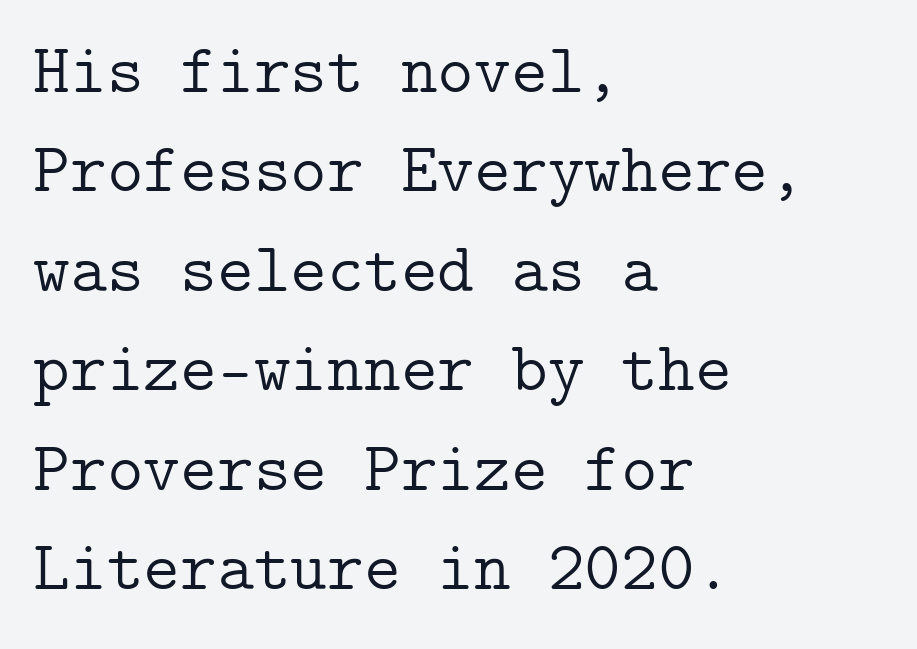
You could call the tracking neutral — neither tight nor loose. The type family on display is of the serif kind. This is the regular roman posture of the typeface. Descenders are the only things crossing below the line. Interline gaps are of average width in this sample.
